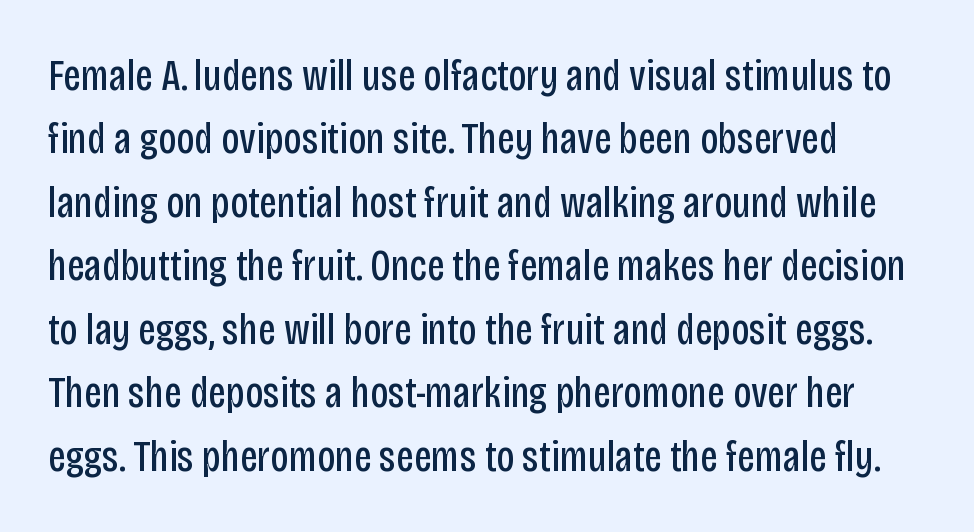
The image shows 45 px regular-weight, condensed sans-serif type, upright; set left-aligned, normal line spacing (1.41x), normal letter spacing, not underlined; low stroke contrast and a large x-height.
